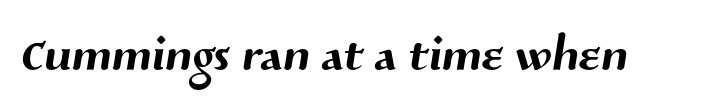
The image shows 69 px sans-serif type; set normal letter spacing, not underlined; medium stroke contrast and a medium x-height.
